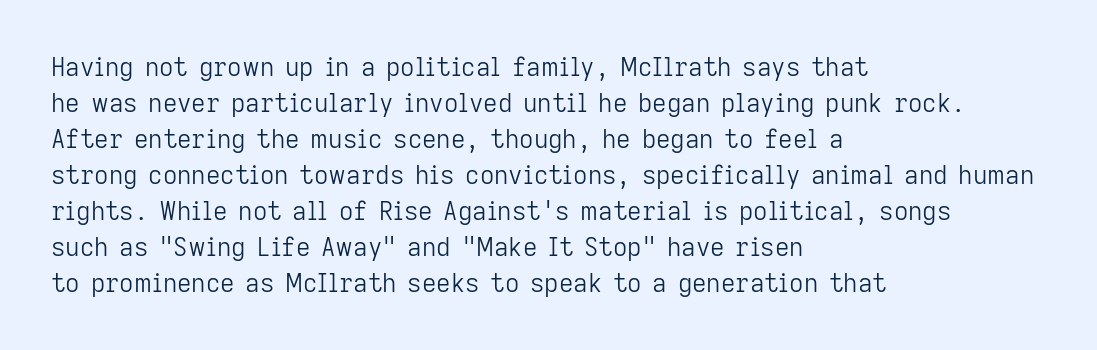
The image shows 25 px text type, upright; set left-aligned, normal line spacing (1.44x), normal letter spacing, not underlined.
